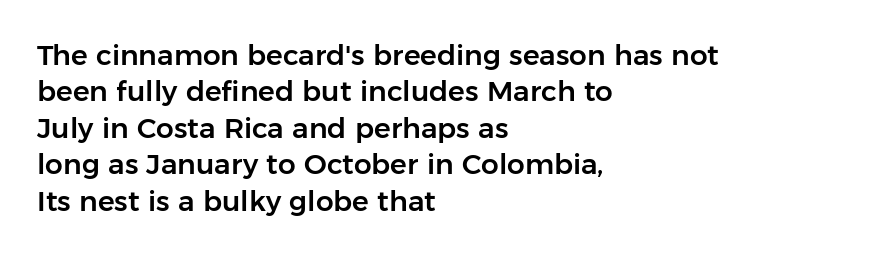
{"serif": "no", "italic": "no", "width": "normal", "stroke_contrast": "low", "x_height": "medium", "monospaced": "no", "underline": "no", "align": "left", "line_spacing": "normal", "line_spacing_ratio": 1.3, "letter_spacing": "normal", "letter_spacing_em": 0.0, "glyph_px": 28}
